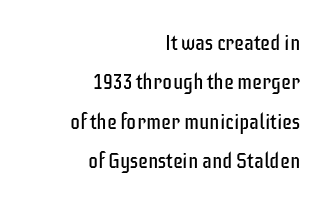
Q: Is the text bold? A: No.
Q: Is the text italic (slanted)? A: No, it is upright.
Q: Is the text underlined? A: No.
Q: How is the paragraph aligned? A: Right-aligned.
Q: Is the spacing between letters normal or unusually wide? A: Normal.
Q: Is the spacing between lines tight, normal or loose? A: Loose.
